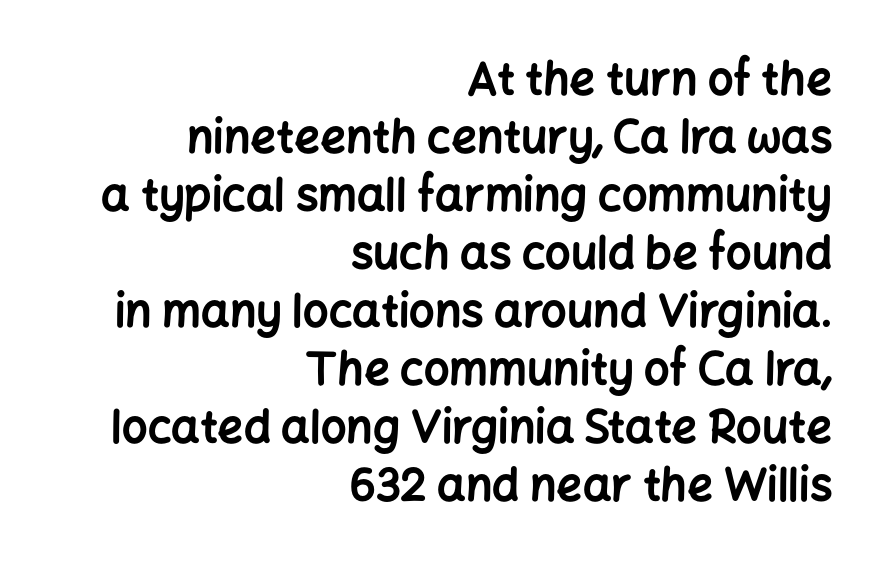
Q: Is the text bold? A: Yes.
Q: Is the text italic (slanted)? A: No, it is upright.
Q: Is the typeface a serif or a sans-serif typeface? A: Sans-serif.
Q: Is the text underlined? A: No.
Q: How is the paragraph aligned? A: Right-aligned.
Q: Is the spacing between letters normal or unusually wide? A: Normal.
Q: Is the spacing between lines tight, normal or loose? A: Normal.
Q: Width (condensed, normal, or wide)? A: Normal.
Q: Stroke contrast? A: Low.
Q: x-height? A: Medium.
Q: Monospaced? A: No.
